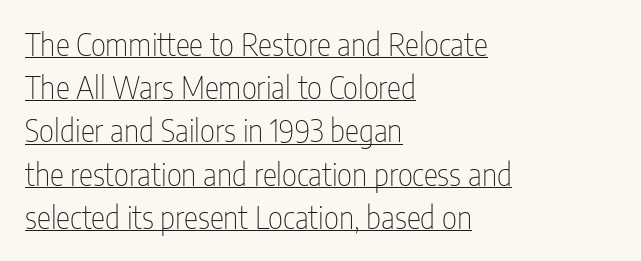
{"serif": "no", "italic": "no", "bold": "no", "weight": "thin", "width": "condensed", "stroke_contrast": "low", "x_height": "medium", "monospaced": "no", "underline": "yes", "align": "left", "line_spacing": "normal", "line_spacing_ratio": 1.44, "letter_spacing": "normal", "letter_spacing_em": 0.0, "glyph_px": 30}
